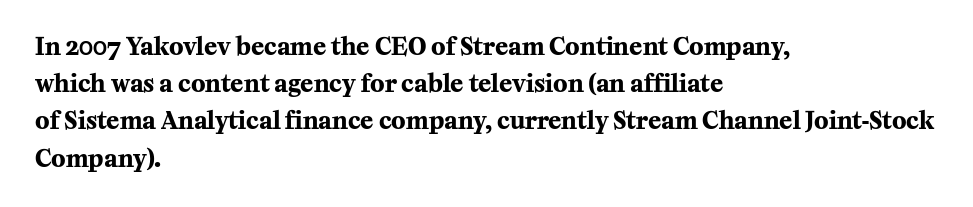
Q: Is the text bold? A: Yes.
Q: Is the text italic (slanted)? A: No, it is upright.
Q: Is the text underlined? A: No.
Q: How is the paragraph aligned? A: Left-aligned.
Q: Is the spacing between letters normal or unusually wide? A: Normal.
Q: Is the spacing between lines tight, normal or loose? A: Normal.
